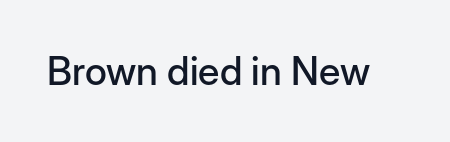
{"serif": "no", "italic": "no", "width": "normal", "stroke_contrast": "low", "x_height": "medium", "monospaced": "no", "underline": "no", "letter_spacing": "normal", "letter_spacing_em": 0.0, "glyph_px": 39}
